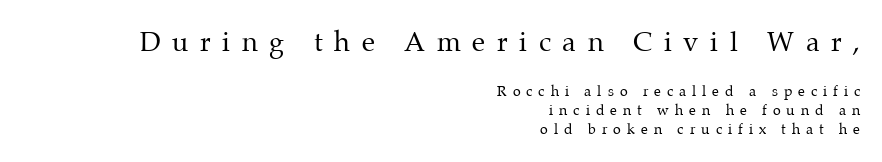
The image shows 27 px text type, upright; set right-aligned, normal line spacing (1.35x), unusually wide letter spacing (+0.43 em), not underlined; the first (top) block is 1.93x larger.
